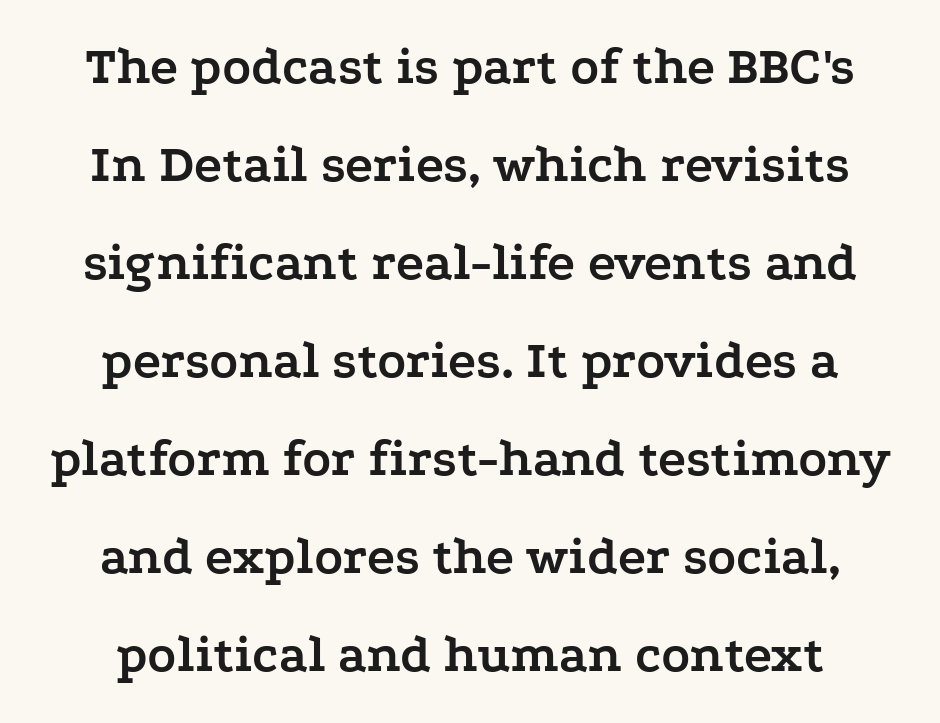
Q: Is the text bold? A: Yes.
Q: Is the text italic (slanted)? A: No, it is upright.
Q: Is the typeface a serif or a sans-serif typeface? A: Serif.
Q: Is the text underlined? A: No.
Q: Is the spacing between letters normal or unusually wide? A: Normal.
Q: Width (condensed, normal, or wide)? A: Wide.
Q: Stroke contrast? A: Low.
Q: x-height? A: Medium.
Q: Monospaced? A: No.
